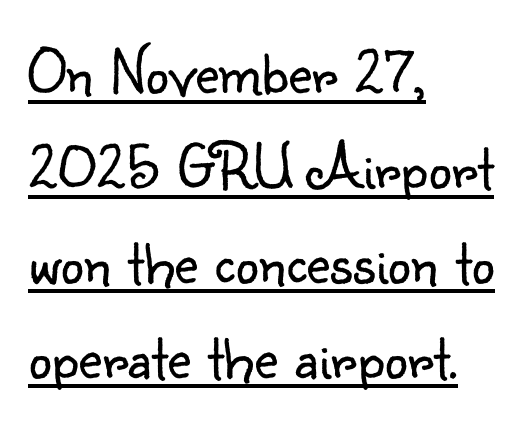
To sum up the face: it is a sans, with no serifs. The lettering holds an erect, upright posture throughout. This is underlined copy, the kind a proofreader might mark for attention. The text block is weighted toward the left margin, trailing off unevenly rightward. Do the characters align in a grid? No, the font is proportional.
